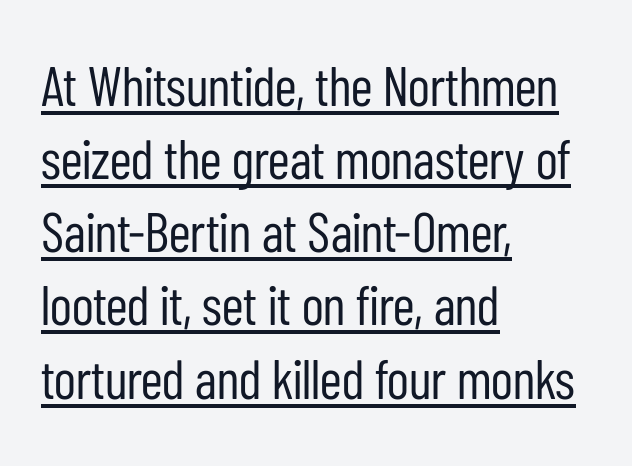
{"serif": "no", "italic": "no", "bold": "no", "weight": "regular", "width": "condensed", "stroke_contrast": "low", "x_height": "medium", "monospaced": "no", "underline": "yes", "align": "left", "line_spacing": "normal", "line_spacing_ratio": 1.33, "letter_spacing": "normal", "letter_spacing_em": 0.0, "glyph_px": 55}
